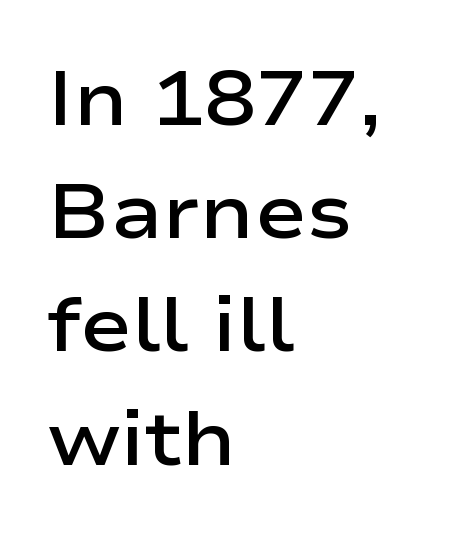
These lines are composed in type without serifs. Short and long lines alike share a common starting point at left. The font's upright variant was chosen for this text. Strokes here are thickened, but only to semibold level.
